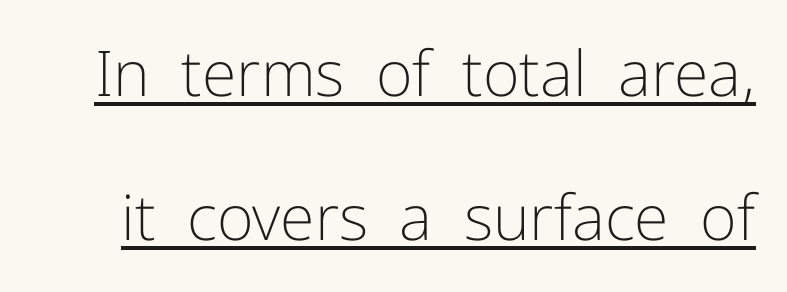
Stem width sits at or under what a default text font uses. Inter-character spacing is left at the font's built-in metrics. These lines are rendered in a variable-pitch font. The sample's only ornament is a line tracing under the words. Every character sits straight up, as roman type does. Reading down the column, the eye jumps a long way to each next line.
